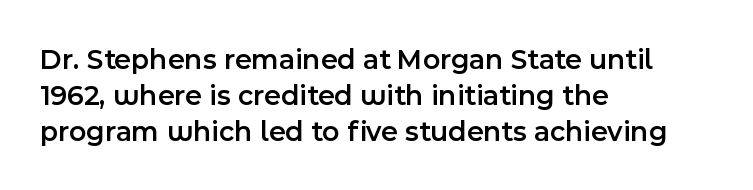
Q: Is the text bold? A: Semi-bold.
Q: Is the text italic (slanted)? A: No, it is upright.
Q: Is the typeface a serif or a sans-serif typeface? A: Sans-serif.
Q: Is the text underlined? A: No.
Q: How is the paragraph aligned? A: Left-aligned.
Q: Is the spacing between letters normal or unusually wide? A: Normal.
Q: Is the spacing between lines tight, normal or loose? A: Normal.
Q: Width (condensed, normal, or wide)? A: Normal.
Q: x-height? A: Medium.
Q: Monospaced? A: No.
